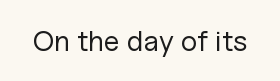
Does the lettering tilt? It doesn't — this is upright. Here the designer chose a conventional face with non-uniform glyph widths. Unmarked baselines from the first word to the last. Look at the tracking — it's just the regular setting, nothing added.
